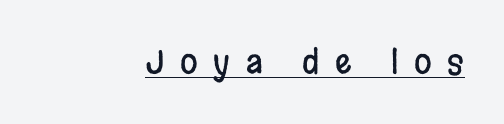
Is this a sans? Yes — the strokes have no serifs. Character widths vary here, with narrow letters taking less room than wide ones. Vertical strokes here are truly vertical. Here the glyphs are tracked loosely, breaking word shapes into spaced letters.
